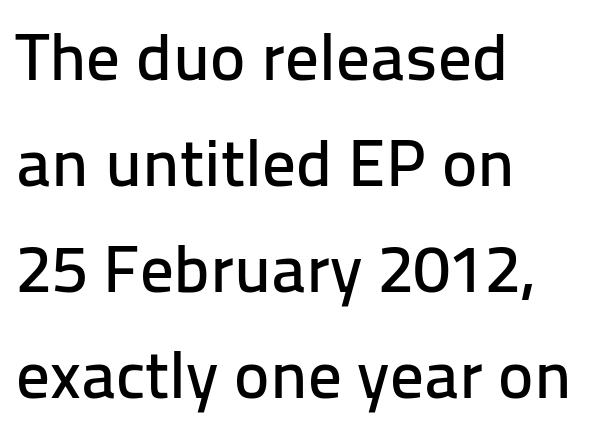
Q: Is the text italic (slanted)? A: No, it is upright.
Q: Is the typeface a serif or a sans-serif typeface? A: Sans-serif.
Q: Is the text underlined? A: No.
Q: How is the paragraph aligned? A: Left-aligned.
Q: Is the spacing between letters normal or unusually wide? A: Normal.
Q: Is the spacing between lines tight, normal or loose? A: Normal.
Q: Width (condensed, normal, or wide)? A: Normal.
Q: Stroke contrast? A: Low.
Q: x-height? A: Medium.
Q: Monospaced? A: No.
